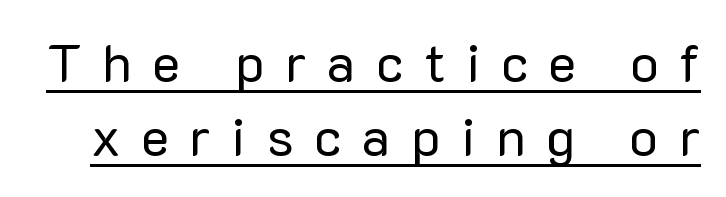
Q: Is the text bold? A: No.
Q: Is the text italic (slanted)? A: No, it is upright.
Q: Is the typeface a serif or a sans-serif typeface? A: Sans-serif.
Q: Is the text underlined? A: Yes.
Q: Is the spacing between letters normal or unusually wide? A: Unusually wide.
Q: Is the spacing between lines tight, normal or loose? A: Normal.
Q: Width (condensed, normal, or wide)? A: Normal.
Q: Stroke contrast? A: Low.
Q: x-height? A: Medium.
Q: Monospaced? A: No.
